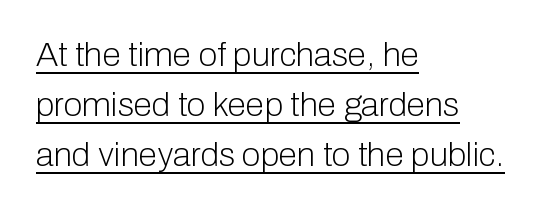
The image shows 34 px light sans-serif type, upright; set left-aligned, normal line spacing (1.47x), normal letter spacing, underlined; low stroke contrast and a medium x-height.
